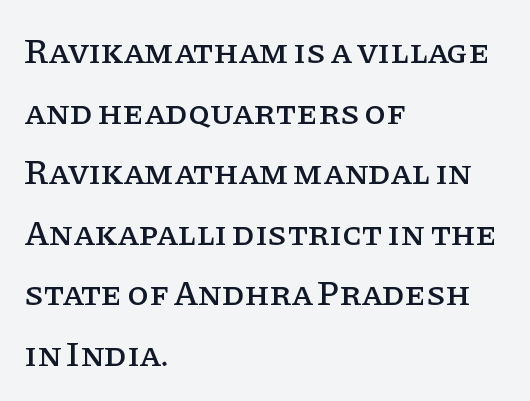
Q: Is the text italic (slanted)? A: No, it is upright.
Q: Is the typeface a serif or a sans-serif typeface? A: Serif.
Q: Is the text underlined? A: No.
Q: How is the paragraph aligned? A: Left-aligned.
Q: Is the spacing between letters normal or unusually wide? A: Normal.
Q: Width (condensed, normal, or wide)? A: Normal.
Q: Stroke contrast? A: Low.
Q: x-height? A: Large.
Q: Monospaced? A: No.
